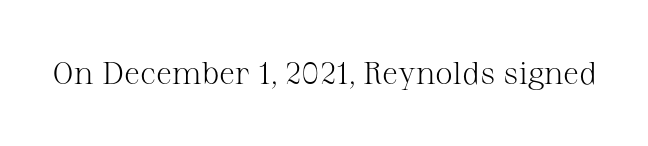
The face used here is rendered with its standard letterfit. Weight: not bold — regular or lighter. The designer went with a serif here, giving each stem small feet. Quick note: underline off. The face used here is proportionally spaced, like ordinary book or web type. Do the letters lean? They stand straight.
